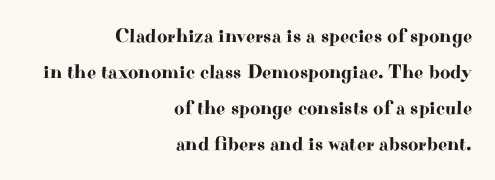
Q: Is the text italic (slanted)? A: No, it is upright.
Q: Is the text underlined? A: No.
Q: How is the paragraph aligned? A: Right-aligned.
Q: Is the spacing between letters normal or unusually wide? A: Normal.
